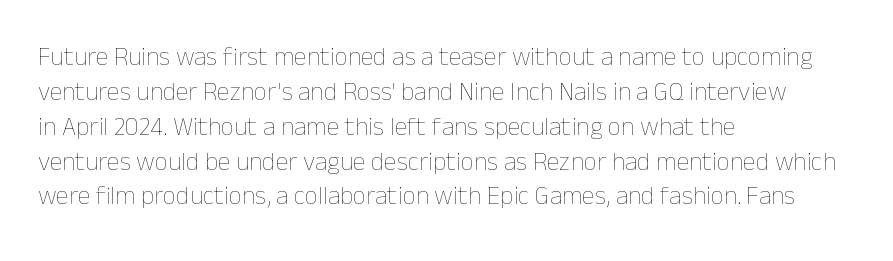
The image shows 26 px text type, upright; set left-aligned, normal line spacing (1.34x), normal letter spacing, not underlined.
